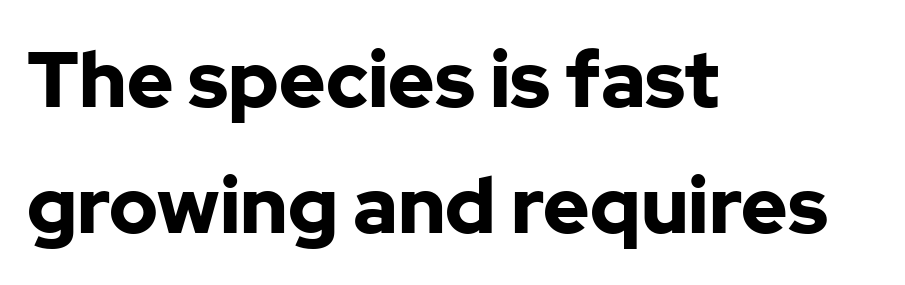
The image shows 78 px bold sans-serif type, upright; set left-aligned, normal line spacing (1.62x), normal letter spacing, not underlined; low stroke contrast and a medium x-height.
